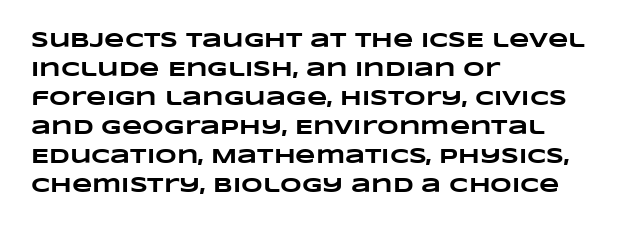
{"bold": "yes", "underline": "no", "align": "left", "line_spacing": "normal", "line_spacing_ratio": 1.38, "letter_spacing": "normal", "letter_spacing_em": 0.0, "glyph_px": 21}
